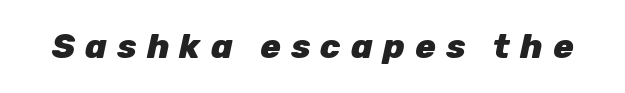
Each row of text sits above clean, open space. Thick stems and heavy bowls — unmistakably bold. When letters slant like this, we call the style italic. Looks like regular typesetting: each glyph gets only the width it needs. Compared with typical body copy, the letter spacing here is much looser.
